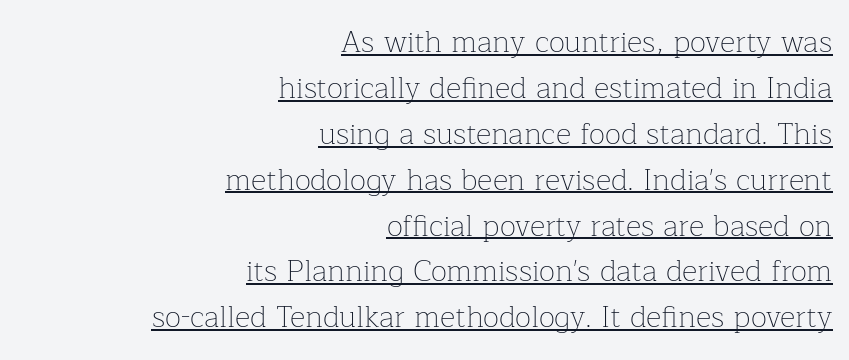
The image shows 30 px thin serif type, upright; set right-aligned, normal line spacing (1.53x), normal letter spacing, underlined; low stroke contrast and a medium x-height.
